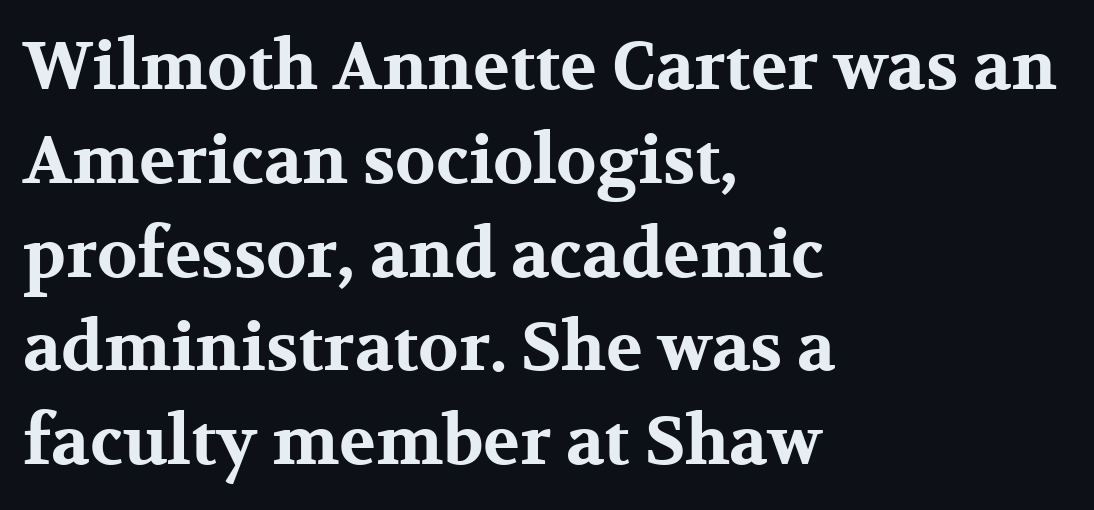
The image shows 67 px bold, wide serif type, upright; set left-aligned, normal line spacing (1.4x), normal letter spacing, not underlined; medium stroke contrast and a medium x-height.
